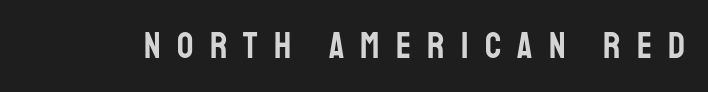
{"serif": "no", "italic": "no", "width": "condensed", "stroke_contrast": "low", "x_height": "large", "monospaced": "no", "underline": "no", "letter_spacing": "wide", "letter_spacing_em": 0.45, "glyph_px": 36}
